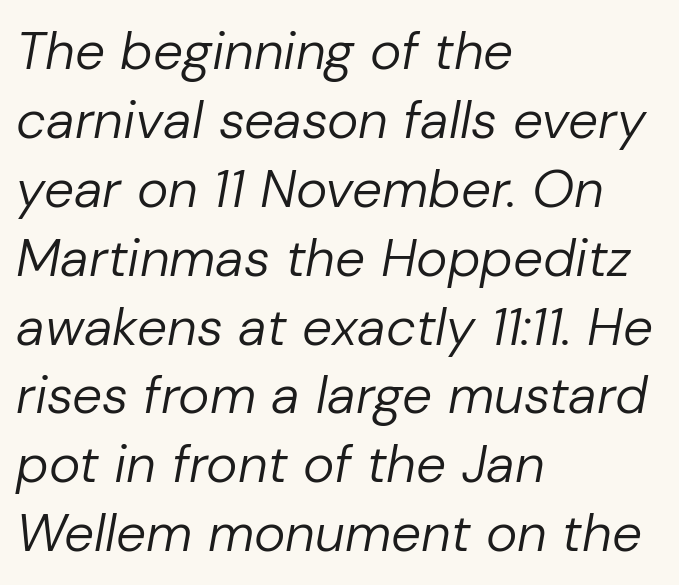
The image shows 53 px regular-weight type, italic (leaning right); set left-aligned, normal line spacing (1.3x), normal letter spacing, not underlined; low stroke contrast and a medium x-height.
